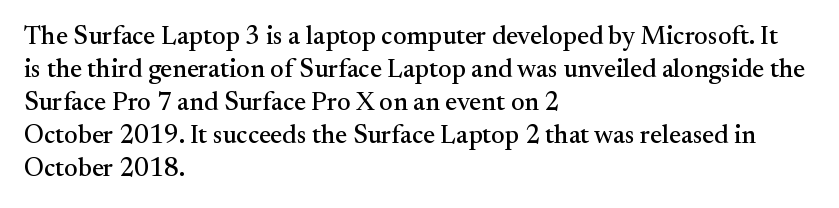
The image shows 26 px text type, upright; set left-aligned, normal line spacing (1.27x), normal letter spacing, not underlined.
